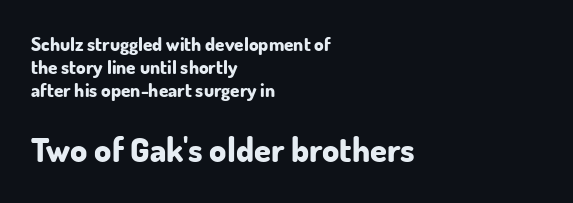
Q: Is the text bold? A: Yes.
Q: Is the text italic (slanted)? A: No, it is upright.
Q: Is the typeface a serif or a sans-serif typeface? A: Sans-serif.
Q: Is the text underlined? A: No.
Q: How is the paragraph aligned? A: Left-aligned.
Q: Is the spacing between letters normal or unusually wide? A: Normal.
Q: Which block of text is set in a larger size, the first (top) or the second (bottom)? A: The second (bottom) one.
Q: Width (condensed, normal, or wide)? A: Normal.
Q: Stroke contrast? A: Low.
Q: x-height? A: Small.
Q: Monospaced? A: No.
